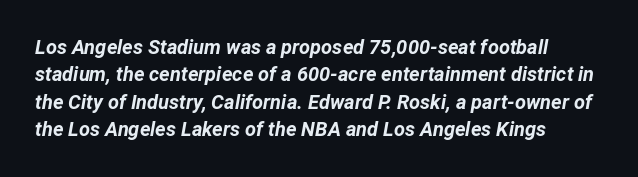
The image shows 20 px bold type, italic (leaning right); set left-aligned, normal line spacing (1.37x), normal letter spacing, not underlined.
